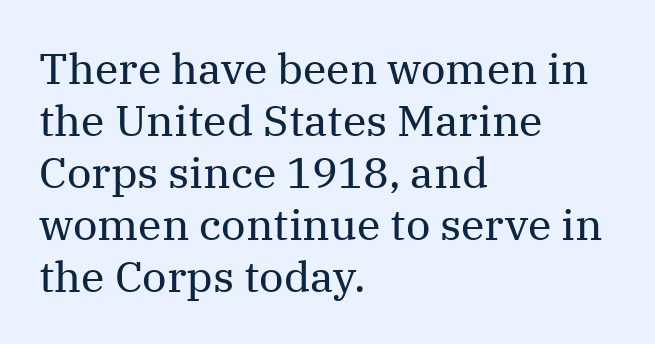
Q: Is the text bold? A: No.
Q: Is the text italic (slanted)? A: No, it is upright.
Q: Is the typeface a serif or a sans-serif typeface? A: Serif.
Q: Is the text underlined? A: No.
Q: How is the paragraph aligned? A: Left-aligned.
Q: Is the spacing between letters normal or unusually wide? A: Normal.
Q: Width (condensed, normal, or wide)? A: Normal.
Q: Stroke contrast? A: Medium.
Q: x-height? A: Medium.
Q: Monospaced? A: No.
